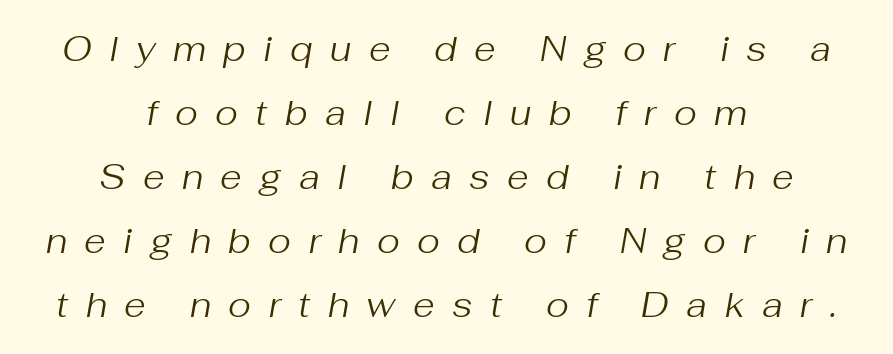
Q: Is the text bold? A: No.
Q: Is the text italic (slanted)? A: Yes, it leans right by about 10 degrees.
Q: Is the text underlined? A: No.
Q: How is the paragraph aligned? A: Centered.
Q: Is the spacing between letters normal or unusually wide? A: Unusually wide.
Q: Width (condensed, normal, or wide)? A: Normal.
Q: Stroke contrast? A: Medium.
Q: x-height? A: Medium.
Q: Monospaced? A: No.
